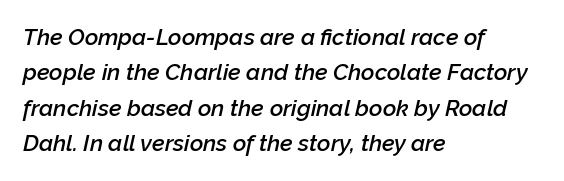
The image shows 23 px text type, italic (leaning right); set left-aligned, normal line spacing (1.54x), normal letter spacing, not underlined.
